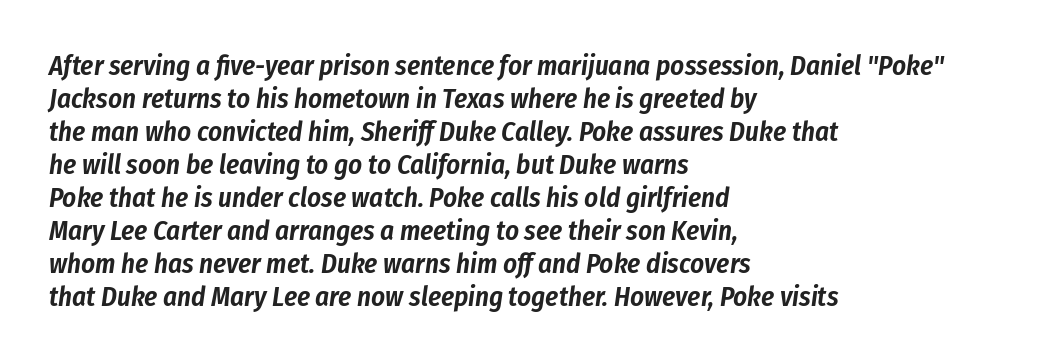
There's an unmistakable incline to the writing here. The horizontal fit of the characters is conventional and even. Every row of glyphs begins at an identical x-position on the left. The zone under the glyphs is completely vacant.
